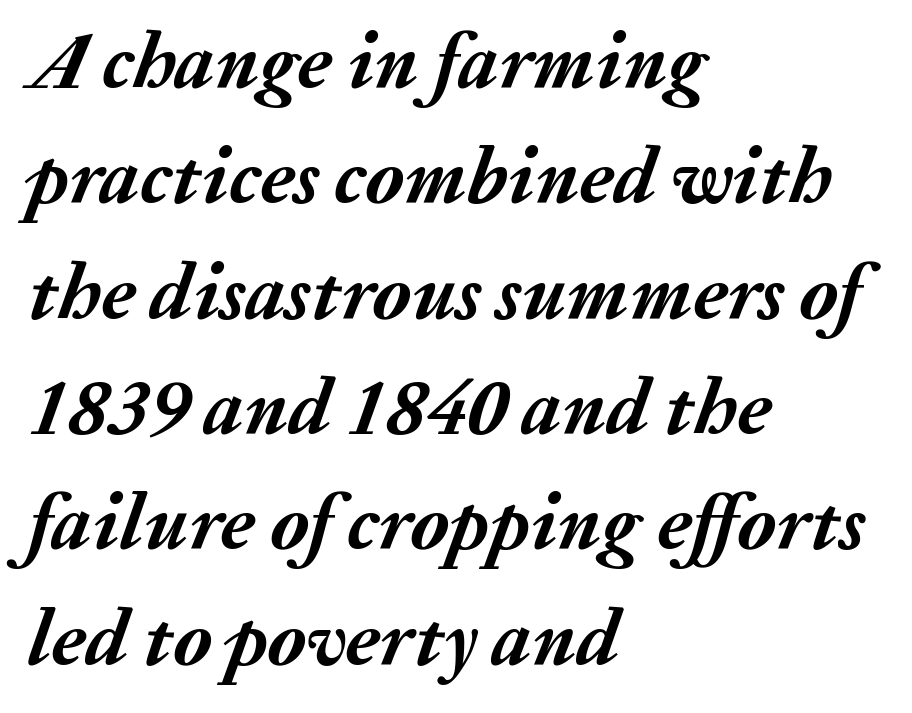
Varying glyph widths throughout — classic text-font behaviour. One glance says typical: line gaps are just what's usual. These lines were composed using italics. One-word summary of the alignment: left.
